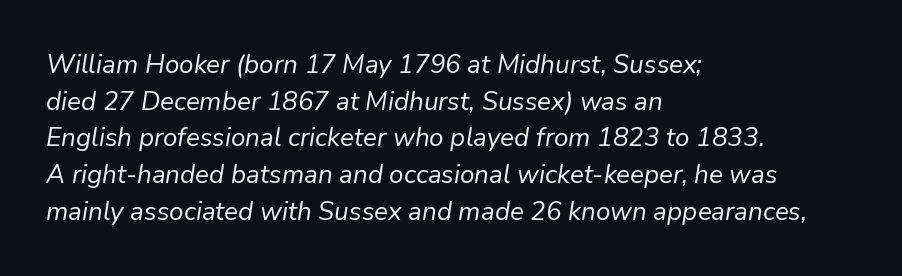
The image shows 26 px text type, italic (leaning right); set left-aligned, normal line spacing (1.41x), normal letter spacing, not underlined.
